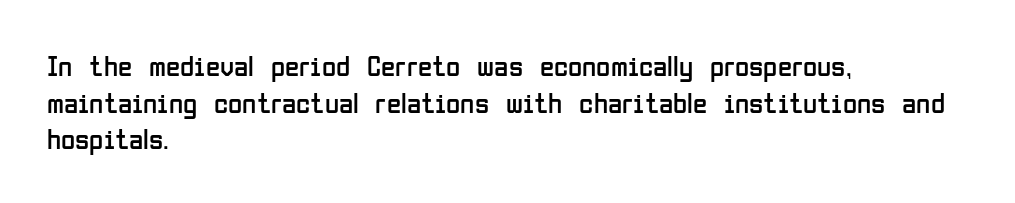
{"serif": "no", "italic": "no", "bold": "no", "weight": "regular", "width": "condensed", "stroke_contrast": "low", "x_height": "medium", "monospaced": "no", "underline": "no", "align": "left", "line_spacing": "normal", "line_spacing_ratio": 1.26, "letter_spacing": "normal", "letter_spacing_em": 0.0, "glyph_px": 29}
